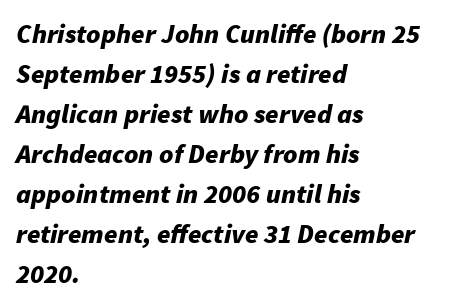
Q: Is the text bold? A: Yes.
Q: Is the text italic (slanted)? A: Yes, it leans right by about 11 degrees.
Q: Is the text underlined? A: No.
Q: How is the paragraph aligned? A: Left-aligned.
Q: Is the spacing between letters normal or unusually wide? A: Normal.
Q: Is the spacing between lines tight, normal or loose? A: Normal.
